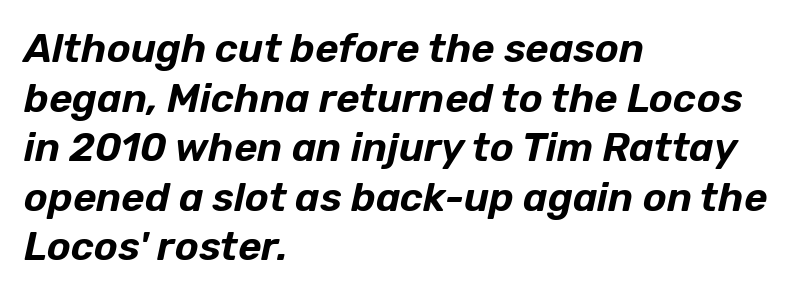
The image shows 40 px text type, italic (leaning right); set left-aligned, line spacing 1.24x, normal letter spacing, not underlined; low stroke contrast and a medium x-height.
